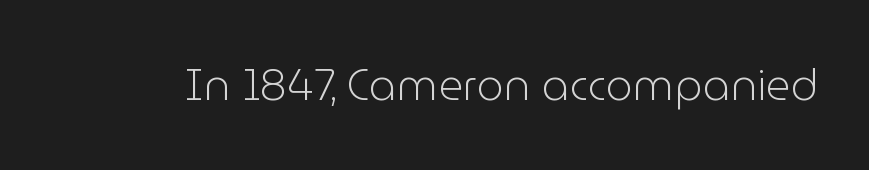
The lettering holds an erect, upright posture throughout. Summary of weight: not heavy and not bold. What stands out about the letter spacing? Nothing — it is the standard amount. The space beneath each line is pristine and unruled.
